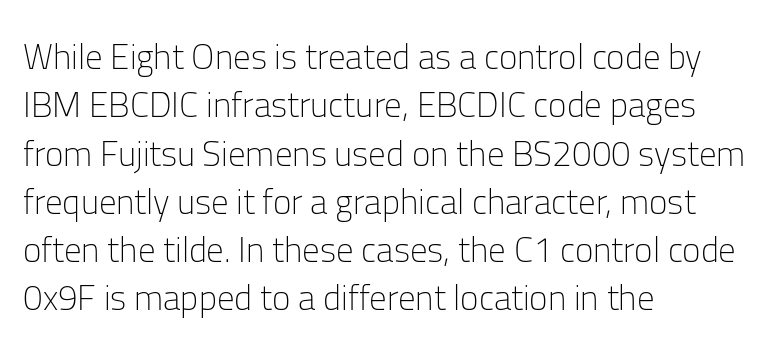
The image shows 35 px light sans-serif type, upright; set left-aligned, normal line spacing (1.38x), normal letter spacing, not underlined; low stroke contrast and a medium x-height.
